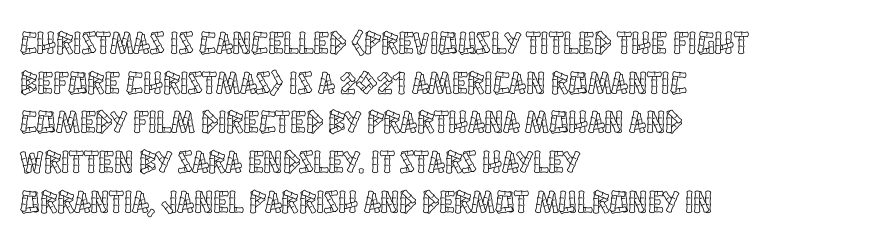
Q: Is the text italic (slanted)? A: No, it is upright.
Q: Is the text underlined? A: No.
Q: How is the paragraph aligned? A: Left-aligned.
Q: Is the spacing between letters normal or unusually wide? A: Normal.
Q: Width (condensed, normal, or wide)? A: Condensed.
Q: x-height? A: Large.
Q: Monospaced? A: No.
